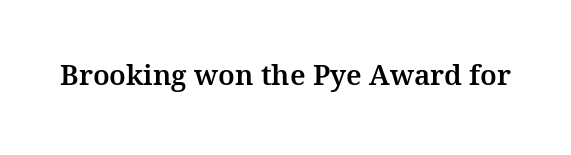
Q: Is the text italic (slanted)? A: No, it is upright.
Q: Is the typeface a serif or a sans-serif typeface? A: Serif.
Q: Is the text underlined? A: No.
Q: Is the spacing between letters normal or unusually wide? A: Normal.
Q: Width (condensed, normal, or wide)? A: Normal.
Q: Stroke contrast? A: Medium.
Q: x-height? A: Medium.
Q: Monospaced? A: No.
